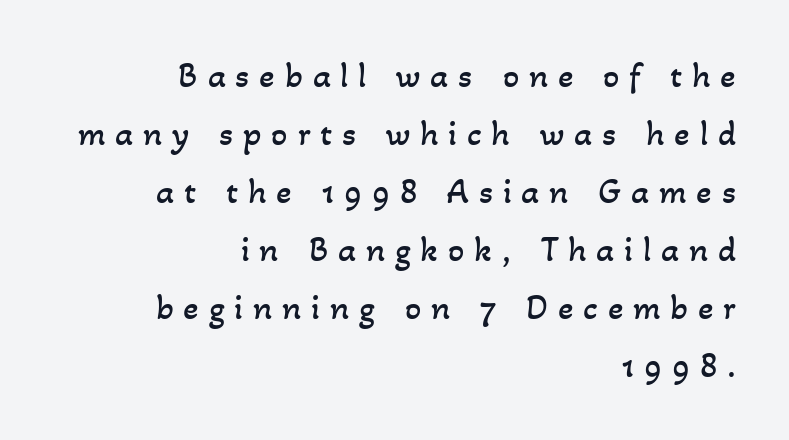
The image shows 36 px regular-weight type; set right-aligned, normal line spacing (1.61x), unusually wide letter spacing (+0.27 em), not underlined; low stroke contrast and a small x-height.
